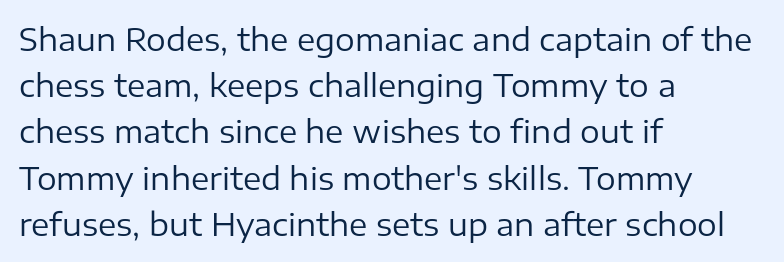
If you drew a line through each stem, it would be perfectly vertical. Check under the words: just untouched page. You could not count columns in this text — the font is proportionally spaced. Baseline-to-baseline distance is the conventional proportion of letter height. The line texture is even and compact thanks to regular tracking.
